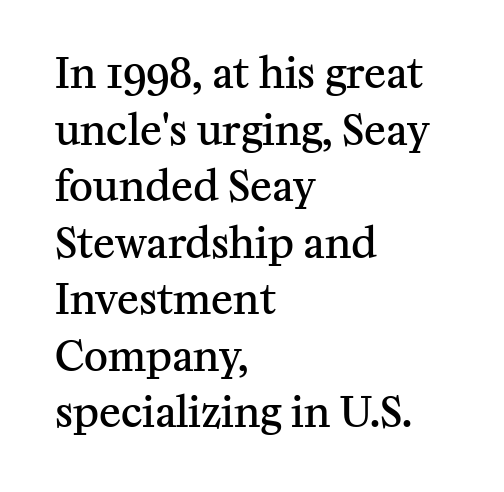
Q: Is the text bold? A: Semi-bold.
Q: Is the text italic (slanted)? A: No, it is upright.
Q: Is the typeface a serif or a sans-serif typeface? A: Serif.
Q: Is the text underlined? A: No.
Q: How is the paragraph aligned? A: Left-aligned.
Q: Is the spacing between letters normal or unusually wide? A: Normal.
Q: Is the spacing between lines tight, normal or loose? A: Normal.
Q: Width (condensed, normal, or wide)? A: Normal.
Q: Stroke contrast? A: Medium.
Q: x-height? A: Medium.
Q: Monospaced? A: No.
